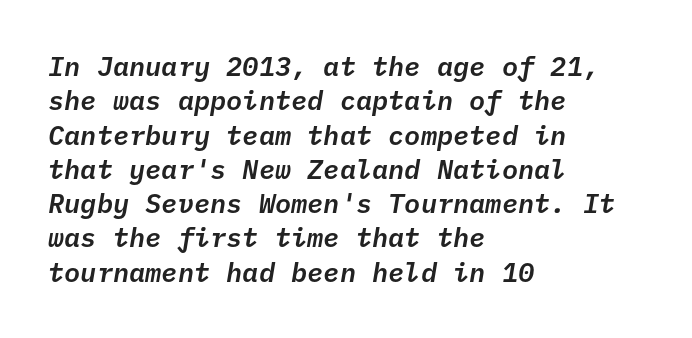
The image shows 27 px text type, italic (leaning right); set left-aligned, normal line spacing (1.27x), normal letter spacing, not underlined.
